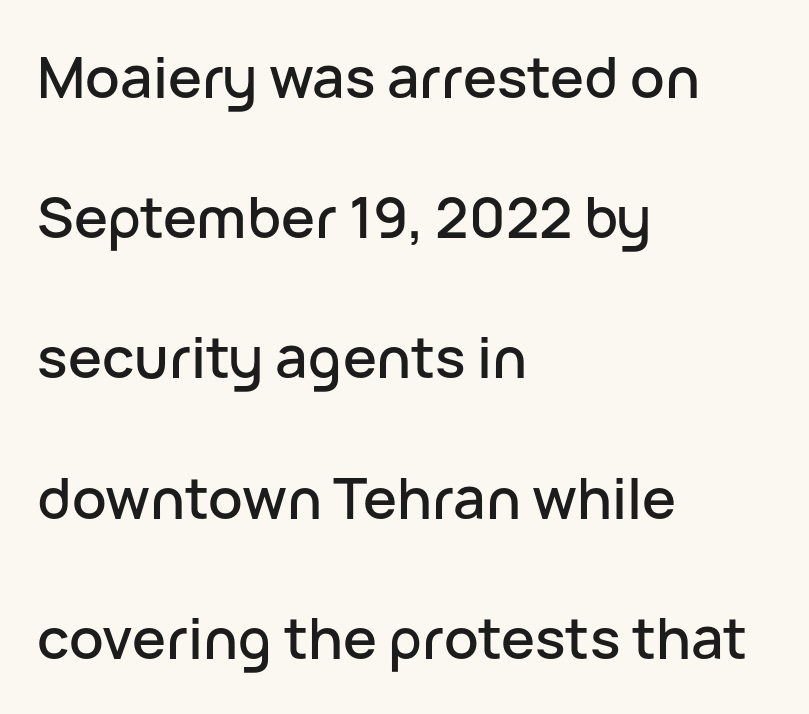
Observe the absence of serifs on each vertical stroke in this sample. Baseline-to-baseline distance is far greater than the letter height. Unmarked baselines from the first word to the last. Every row of glyphs begins at an identical x-position on the left.
